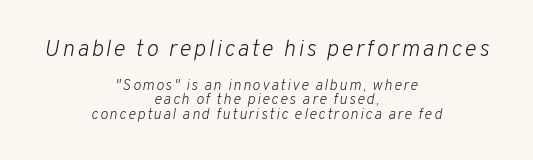
The passage shown is not underscored anywhere. These lines are centered, leaving both edges ragged. The block sitting higher on the canvas is the one with enlarged characters. Vertical spacing — tight. Compared with ordinary roman type, these characters are visibly tilted. This reads as an unemphasized weight, regular at the heaviest.
